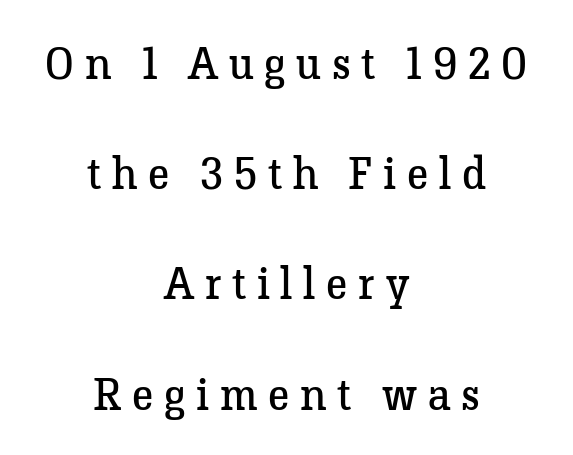
{"serif": "yes", "italic": "no", "bold": "no", "weight": "regular", "width": "normal", "stroke_contrast": "low", "x_height": "medium", "monospaced": "no", "underline": "no", "align": "center", "line_spacing": "loose", "line_spacing_ratio": 2.45, "letter_spacing": "wide", "letter_spacing_em": 0.24, "glyph_px": 45}
